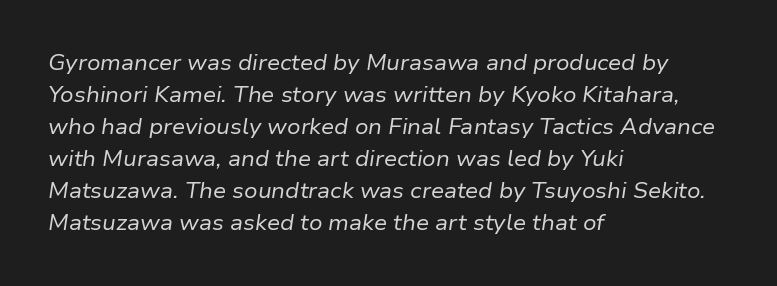
{"italic": "yes", "lean": "right", "slant_degrees": 9, "bold": "no", "underline": "no", "align": "left", "line_spacing": "normal", "line_spacing_ratio": 1.52, "letter_spacing": "normal", "letter_spacing_em": 0.0, "glyph_px": 21}
